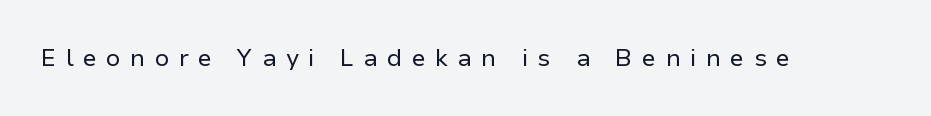
{"italic": "no", "bold": "no", "underline": "no", "letter_spacing": "wide", "letter_spacing_em": 0.39, "glyph_px": 24}
